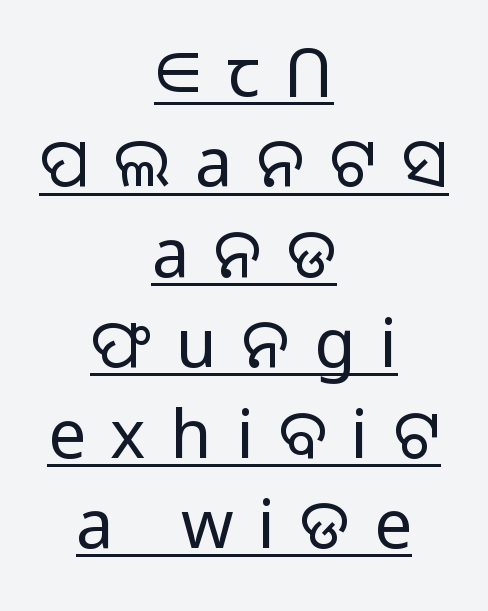
The rendering uses the underline text-decoration. Caption: face not bold, strokes unweighted. One-word summary of the alignment: center. Regular leading. A typesetter would call this proportional, since set widths differ per character. Each word looks stretched out because of the extra space between its letters.
